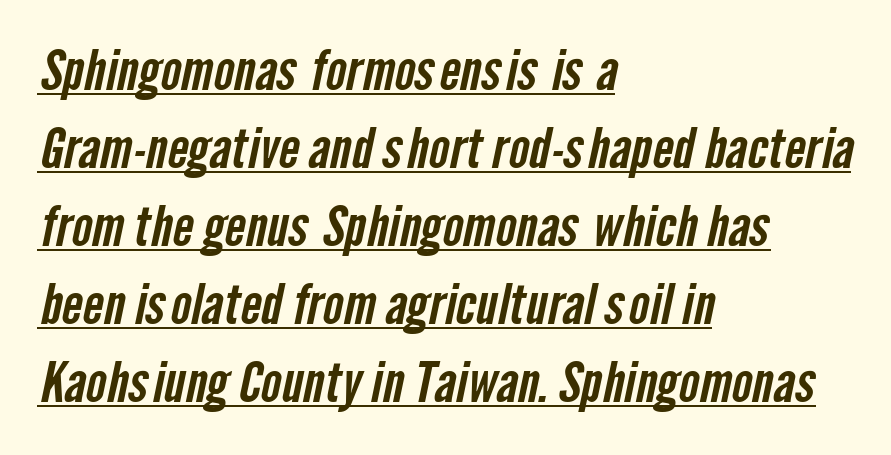
{"serif": "no", "width": "condensed", "stroke_contrast": "low", "x_height": "medium", "monospaced": "no", "underline": "yes", "align": "left", "line_spacing": "normal", "line_spacing_ratio": 1.42, "letter_spacing": "normal", "letter_spacing_em": 0.0, "glyph_px": 55}
